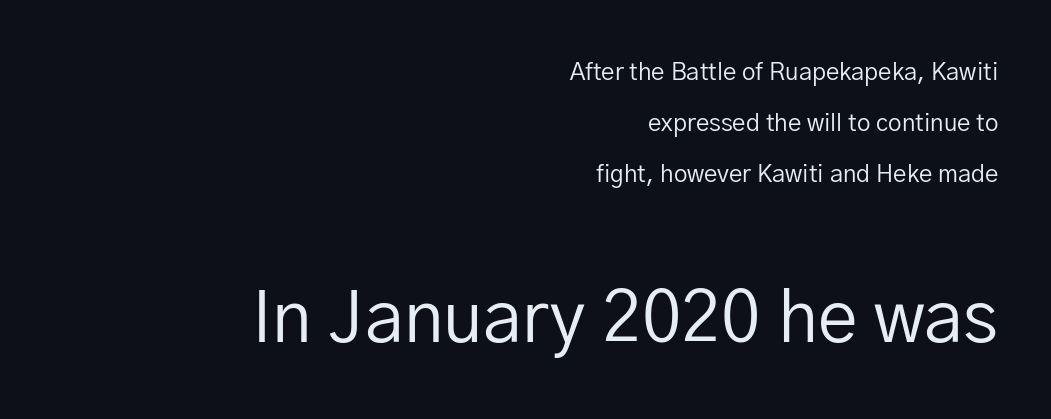
The image shows 71 px regular-weight sans-serif type, upright; set right-aligned, loose line spacing (2.13x), normal letter spacing, not underlined; the second (bottom) block is 2.96x larger; low stroke contrast and a medium x-height.
